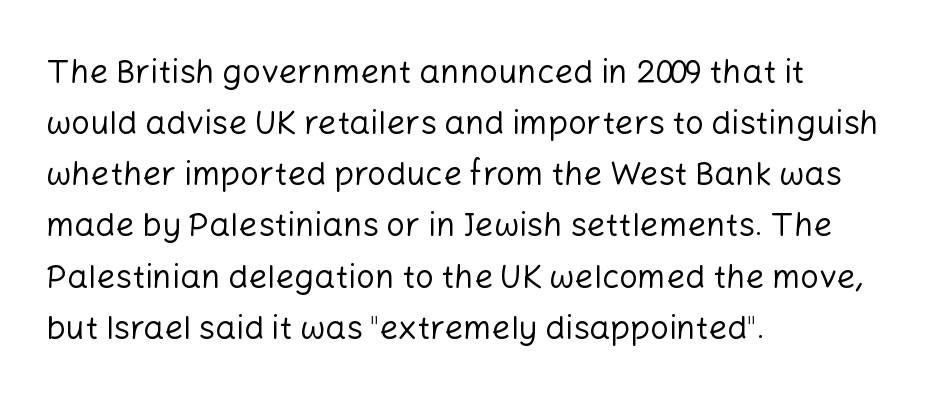
{"serif": "no", "italic": "no", "bold": "no", "weight": "regular", "width": "normal", "stroke_contrast": "low", "x_height": "medium", "monospaced": "no", "underline": "no", "align": "left", "line_spacing": "normal", "line_spacing_ratio": 1.55, "letter_spacing": "normal", "letter_spacing_em": 0.0, "glyph_px": 33}
